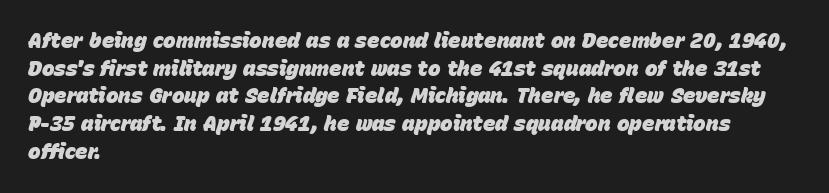
Q: Is the text bold? A: Yes.
Q: Is the text italic (slanted)? A: Yes, it leans right by about 15 degrees.
Q: Is the text underlined? A: No.
Q: How is the paragraph aligned? A: Left-aligned.
Q: Is the spacing between letters normal or unusually wide? A: Normal.
Q: Is the spacing between lines tight, normal or loose? A: Normal.
